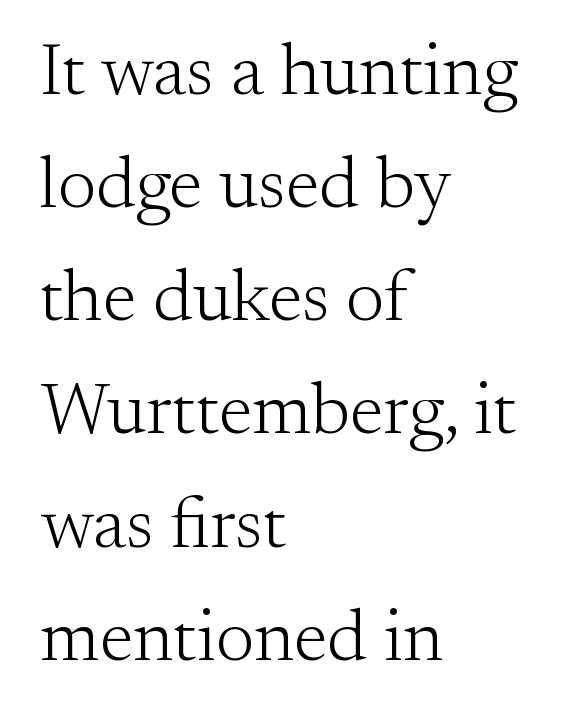
{"serif": "yes", "italic": "no", "bold": "no", "weight": "light", "width": "normal", "stroke_contrast": "medium", "x_height": "small", "monospaced": "no", "underline": "no", "align": "left", "line_spacing": "normal", "line_spacing_ratio": 1.55, "letter_spacing": "normal", "letter_spacing_em": 0.0, "glyph_px": 73}
